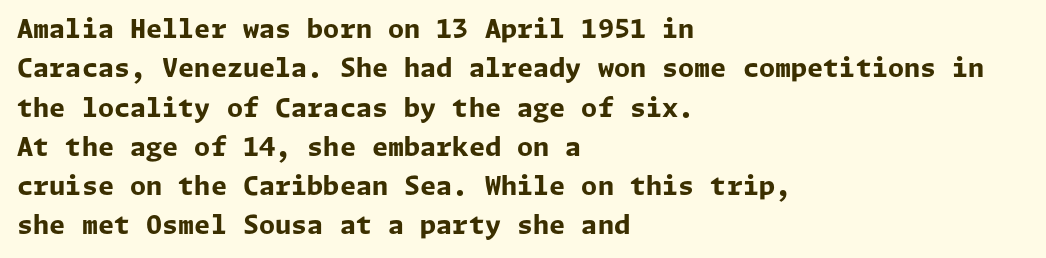
{"italic": "no", "bold": "yes", "underline": "no", "align": "left", "line_spacing": "normal", "line_spacing_ratio": 1.51, "letter_spacing": "normal", "letter_spacing_em": 0.0, "glyph_px": 26}
